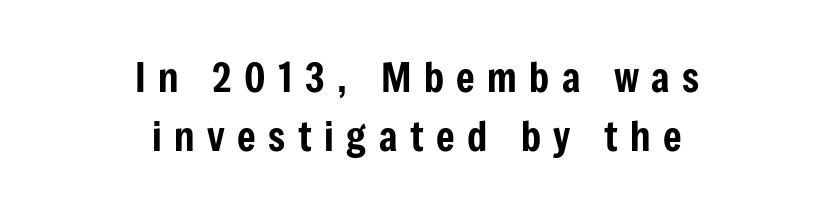
Q: Is the text italic (slanted)? A: No, it is upright.
Q: Is the typeface a serif or a sans-serif typeface? A: Sans-serif.
Q: Is the text underlined? A: No.
Q: How is the paragraph aligned? A: Centered.
Q: Is the spacing between letters normal or unusually wide? A: Unusually wide.
Q: Is the spacing between lines tight, normal or loose? A: Normal.
Q: Width (condensed, normal, or wide)? A: Condensed.
Q: Stroke contrast? A: Low.
Q: x-height? A: Medium.
Q: Monospaced? A: No.
